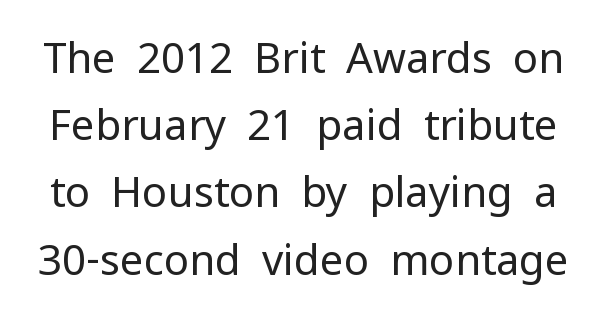
Q: Is the text bold? A: No.
Q: Is the text italic (slanted)? A: No, it is upright.
Q: Is the typeface a serif or a sans-serif typeface? A: Sans-serif.
Q: Is the text underlined? A: No.
Q: Is the spacing between letters normal or unusually wide? A: Normal.
Q: Is the spacing between lines tight, normal or loose? A: Normal.
Q: Width (condensed, normal, or wide)? A: Normal.
Q: Stroke contrast? A: Low.
Q: x-height? A: Medium.
Q: Monospaced? A: No.
